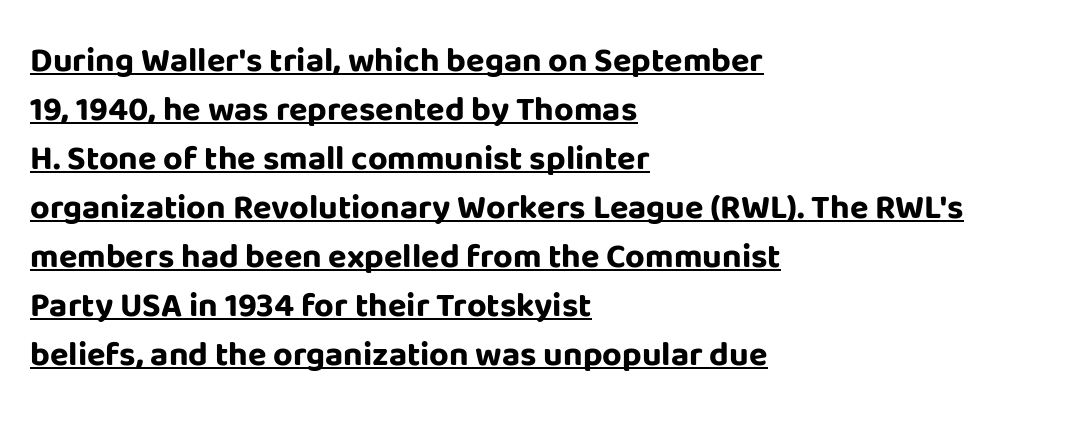
{"serif": "no", "italic": "no", "bold": "yes", "weight": "bold", "width": "normal", "stroke_contrast": "low", "x_height": "large", "monospaced": "no", "underline": "yes", "align": "left", "line_spacing": "normal", "line_spacing_ratio": 1.44, "letter_spacing": "normal", "letter_spacing_em": 0.0, "glyph_px": 34}
